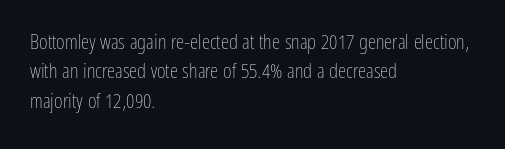
The image shows 21 px text type, upright; set left-aligned, normal line spacing (1.4x), normal letter spacing, not underlined.
